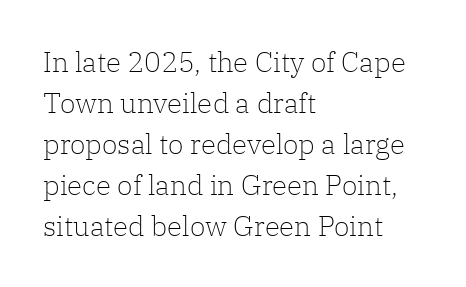
Honestly, the letter spacing is just normal — you wouldn't notice it. Looks like regular typesetting: each glyph gets only the width it needs. Only glyphs here, with clear space below each row. Counters stay open thanks to moderate or lighter strokes. Does the copy run flush right? No — it runs flush left. The letters carry serifs — small finishing strokes at the ends of their stems.
